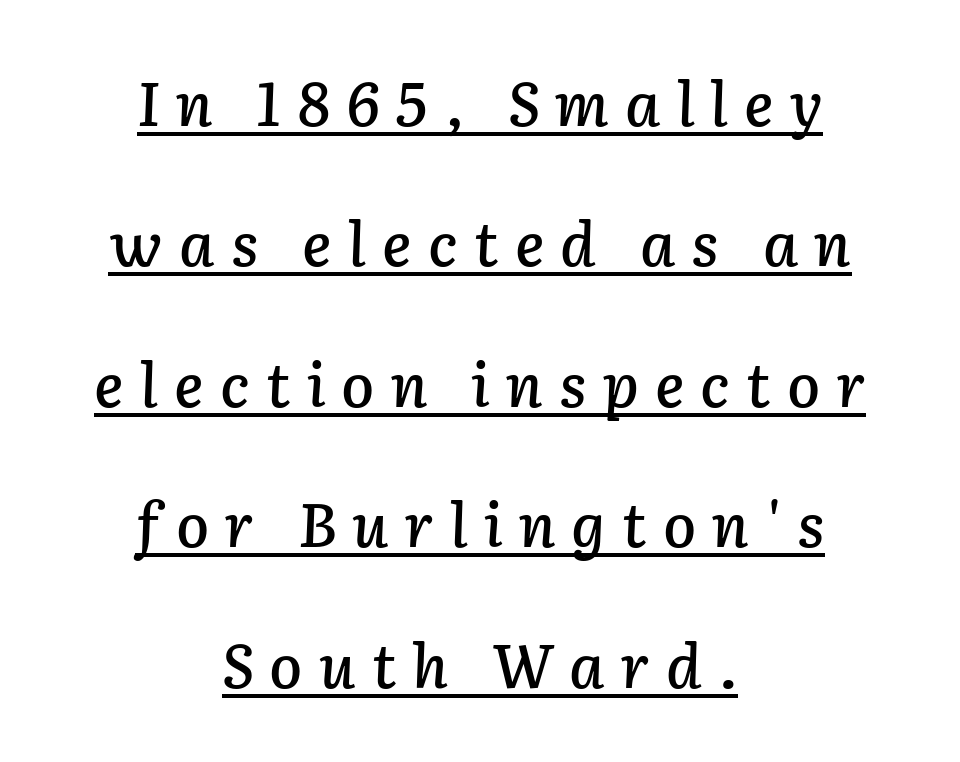
{"italic": "yes", "lean": "right", "slant_degrees": 2, "width": "normal", "stroke_contrast": "low", "x_height": "medium", "monospaced": "no", "underline": "yes", "align": "center", "line_spacing": "loose", "line_spacing_ratio": 2.34, "letter_spacing": "wide", "letter_spacing_em": 0.27, "glyph_px": 60}
